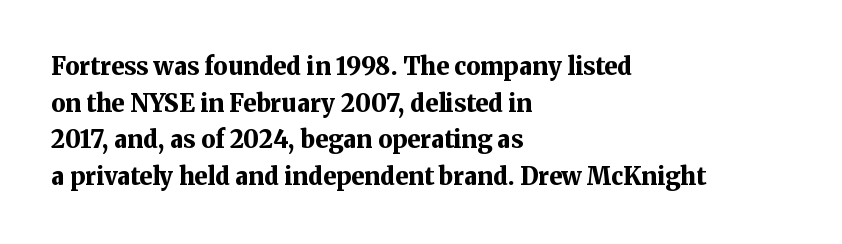
The image shows 24 px bold type, upright; set left-aligned, normal line spacing (1.53x), normal letter spacing, not underlined.
